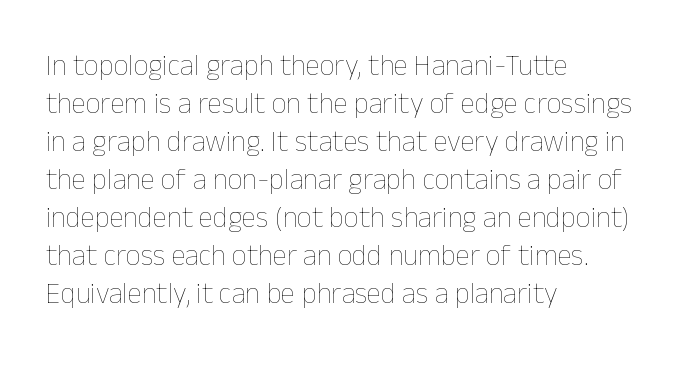
The image shows 29 px thin type, upright; set left-aligned, normal line spacing (1.31x), normal letter spacing, not underlined; low stroke contrast and a medium x-height.
